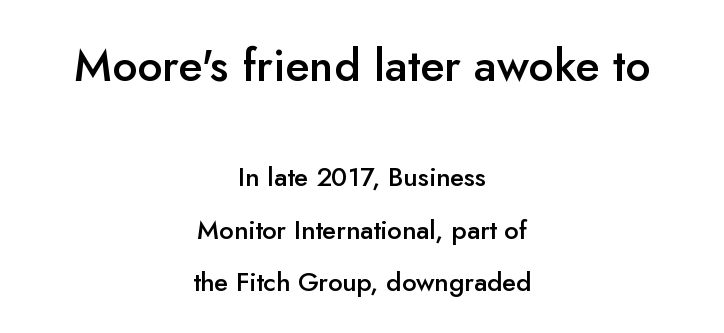
Q: Is the text bold? A: Semi-bold.
Q: Is the text italic (slanted)? A: No, it is upright.
Q: Is the typeface a serif or a sans-serif typeface? A: Sans-serif.
Q: Is the text underlined? A: No.
Q: How is the paragraph aligned? A: Centered.
Q: Is the spacing between letters normal or unusually wide? A: Normal.
Q: Is the spacing between lines tight, normal or loose? A: Loose.
Q: Which block of text is set in a larger size, the first (top) or the second (bottom)? A: The first (top) one.
Q: Width (condensed, normal, or wide)? A: Normal.
Q: Stroke contrast? A: Low.
Q: x-height? A: Small.
Q: Monospaced? A: No.
